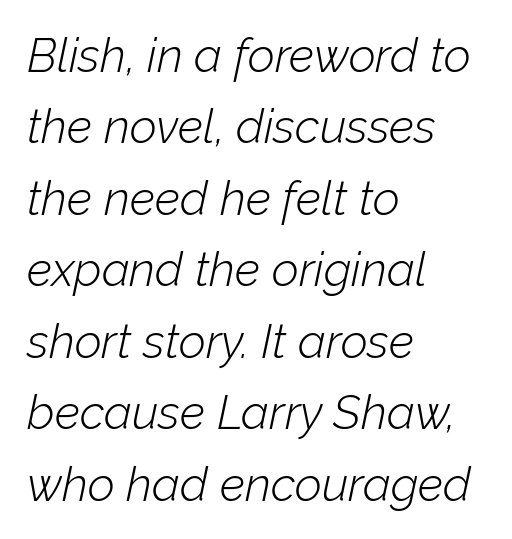
Evenly set lines give the paragraph a standard silhouette. This sample uses an oblique cut, with every glyph tilted off the vertical. Check the space under the baseline: it is left empty. The rendering uses natural spacing where letterforms have individual widths. In CSS terms this would be text-align: left. Observe the ordinary spacing: letters are neighbours, not strangers.
